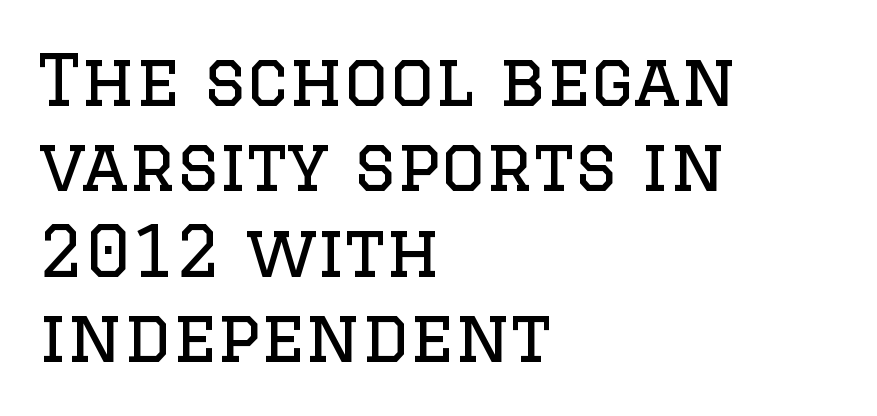
The image shows 70 px regular-weight serif type, upright; set left-aligned, line spacing 1.22x, normal letter spacing, not underlined; low stroke contrast and a large x-height.
